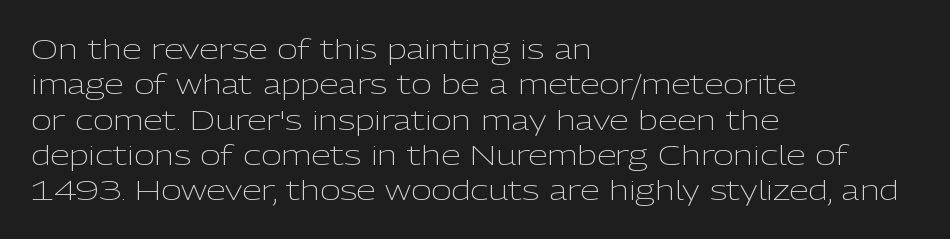
{"serif": "no", "italic": "no", "bold": "no", "weight": "light", "width": "normal", "stroke_contrast": "low", "x_height": "medium", "monospaced": "no", "underline": "no", "align": "left", "line_spacing": "normal", "line_spacing_ratio": 1.26, "letter_spacing": "normal", "letter_spacing_em": 0.0, "glyph_px": 28}
